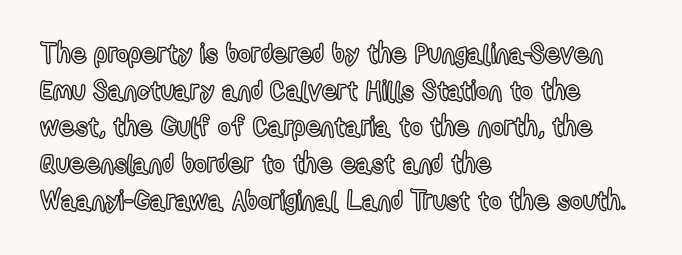
Q: Is the text italic (slanted)? A: No, it is upright.
Q: Is the text underlined? A: No.
Q: How is the paragraph aligned? A: Left-aligned.
Q: Is the spacing between letters normal or unusually wide? A: Normal.
Q: Is the spacing between lines tight, normal or loose? A: Normal.
